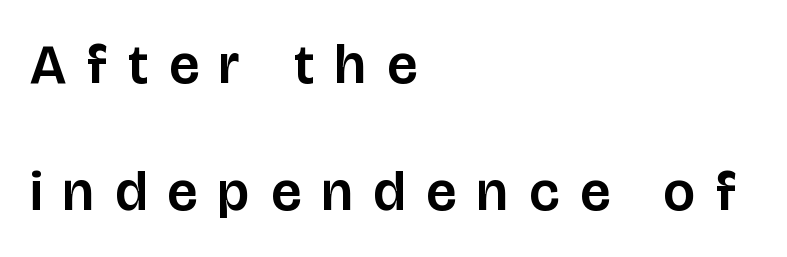
Q: Is the text italic (slanted)? A: No, it is upright.
Q: Is the typeface a serif or a sans-serif typeface? A: Sans-serif.
Q: Is the text underlined? A: No.
Q: How is the paragraph aligned? A: Left-aligned.
Q: Is the spacing between letters normal or unusually wide? A: Unusually wide.
Q: Is the spacing between lines tight, normal or loose? A: Loose.
Q: Width (condensed, normal, or wide)? A: Normal.
Q: Stroke contrast? A: Low.
Q: x-height? A: Large.
Q: Monospaced? A: No.
